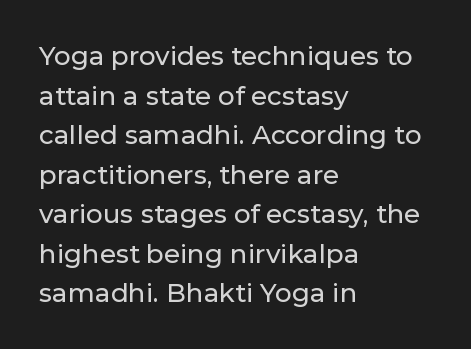
Interline gaps are of average width in this sample. The type sits square on the baseline with zero lean. Just letters on the line, the space beneath them empty. Students, note that the glyphs here touch the page at normal intervals. The rendering anchors every line to the left-hand side.
